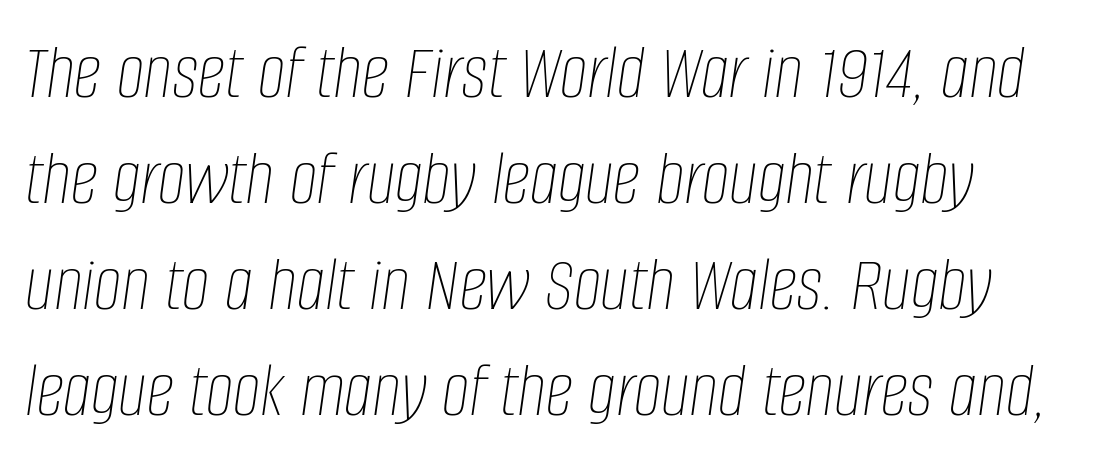
The image shows 79 px thin, condensed type, italic (leaning right); set normal line spacing (1.34x), normal letter spacing, not underlined; low stroke contrast and a large x-height.
